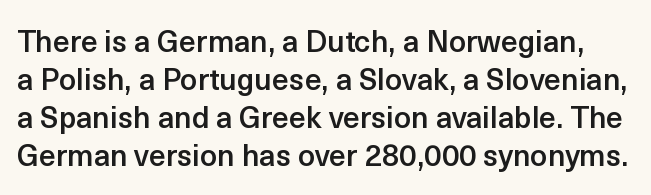
Note the varied advance widths — an 'i' is clearly narrower than an 'm'. A roman cut, with each character standing at attention. The gap between lines stays unmarked. The typeface chosen for these lines omits serifs.
